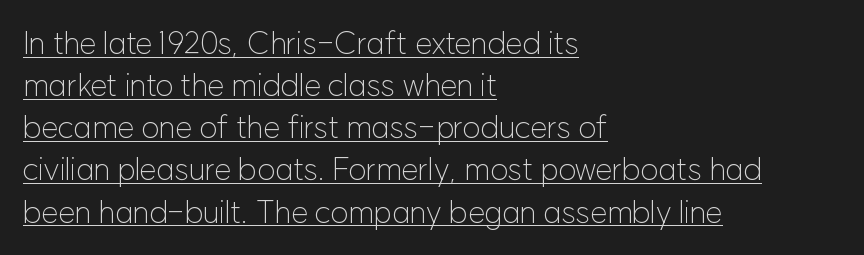
Q: Is the text bold? A: No.
Q: Is the text italic (slanted)? A: No, it is upright.
Q: Is the typeface a serif or a sans-serif typeface? A: Sans-serif.
Q: Is the text underlined? A: Yes.
Q: How is the paragraph aligned? A: Left-aligned.
Q: Is the spacing between letters normal or unusually wide? A: Normal.
Q: Is the spacing between lines tight, normal or loose? A: Normal.
Q: Width (condensed, normal, or wide)? A: Normal.
Q: Stroke contrast? A: Low.
Q: x-height? A: Medium.
Q: Monospaced? A: No.
